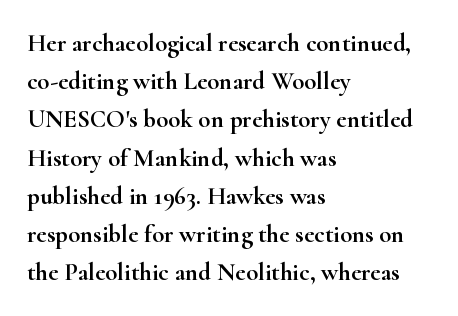
Q: Is the text italic (slanted)? A: No, it is upright.
Q: Is the text underlined? A: No.
Q: How is the paragraph aligned? A: Left-aligned.
Q: Is the spacing between letters normal or unusually wide? A: Normal.
Q: Is the spacing between lines tight, normal or loose? A: Normal.
